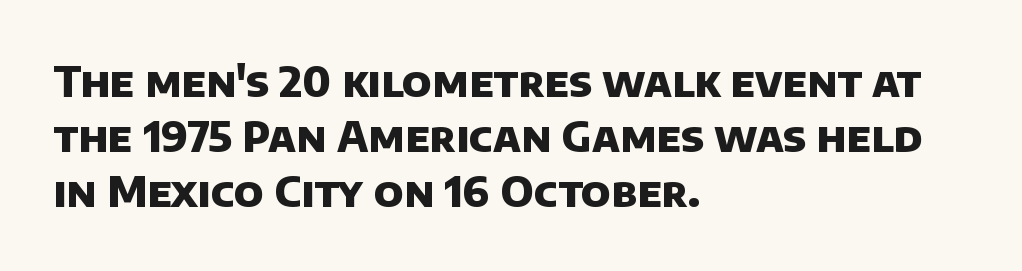
The image shows 42 px heavy sans-serif type; set left-aligned, normal line spacing (1.31x), normal letter spacing, not underlined; low stroke contrast and a large x-height.
